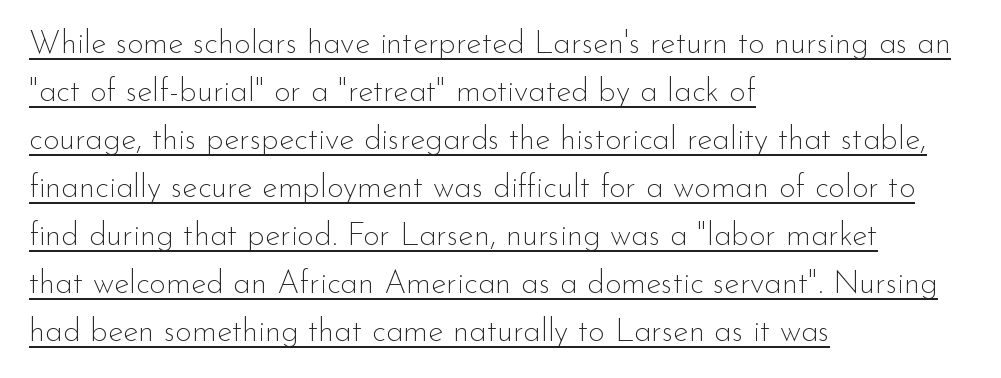
{"serif": "no", "italic": "no", "bold": "no", "weight": "thin", "width": "normal", "stroke_contrast": "low", "x_height": "small", "monospaced": "no", "underline": "yes", "align": "left", "line_spacing": "normal", "line_spacing_ratio": 1.5, "letter_spacing": "normal", "letter_spacing_em": 0.0, "glyph_px": 32}
